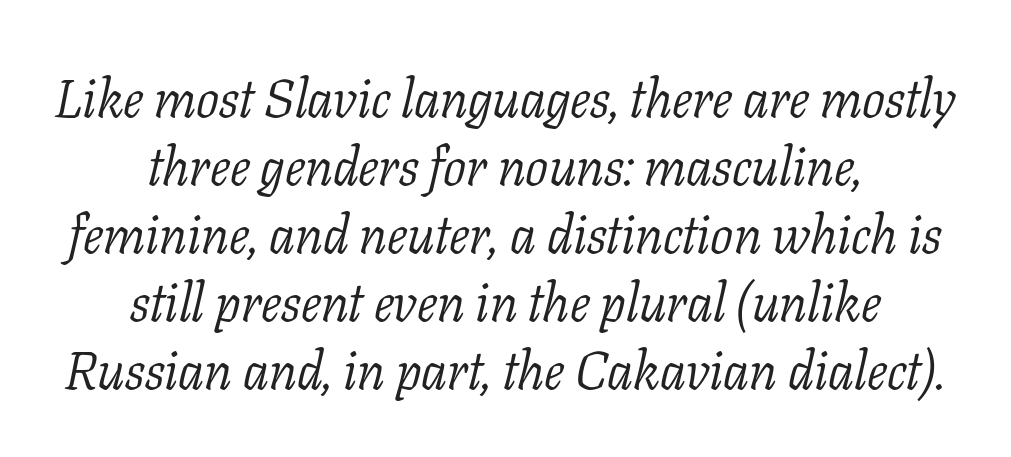
Q: Is the text bold? A: No.
Q: Is the text italic (slanted)? A: Yes, it leans right by about 11 degrees.
Q: Is the typeface a serif or a sans-serif typeface? A: Serif.
Q: Is the text underlined? A: No.
Q: How is the paragraph aligned? A: Centered.
Q: Is the spacing between letters normal or unusually wide? A: Normal.
Q: Is the spacing between lines tight, normal or loose? A: Normal.
Q: Width (condensed, normal, or wide)? A: Normal.
Q: Stroke contrast? A: Low.
Q: x-height? A: Medium.
Q: Monospaced? A: No.
